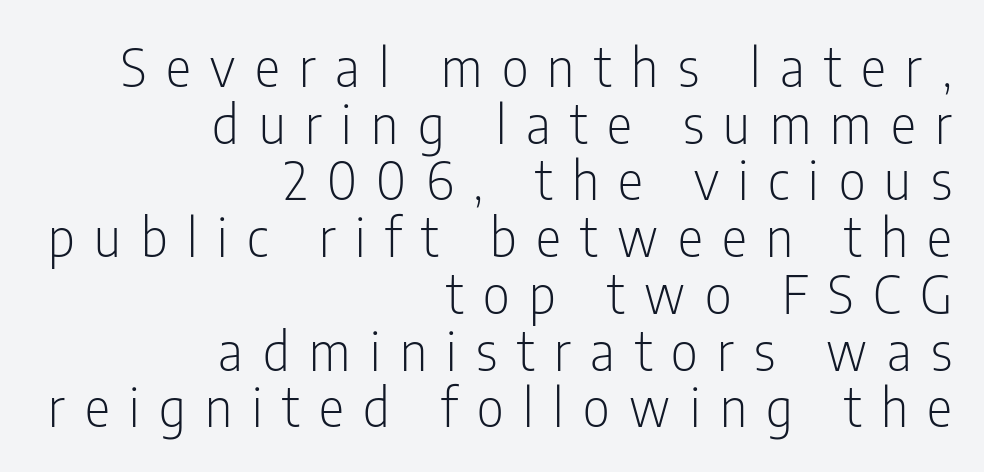
{"serif": "no", "italic": "no", "bold": "no", "weight": "light", "width": "condensed", "stroke_contrast": "low", "x_height": "medium", "monospaced": "no", "underline": "no", "align": "right", "line_spacing": "tight", "line_spacing_ratio": 1.07, "letter_spacing": "wide", "letter_spacing_em": 0.37, "glyph_px": 53}
